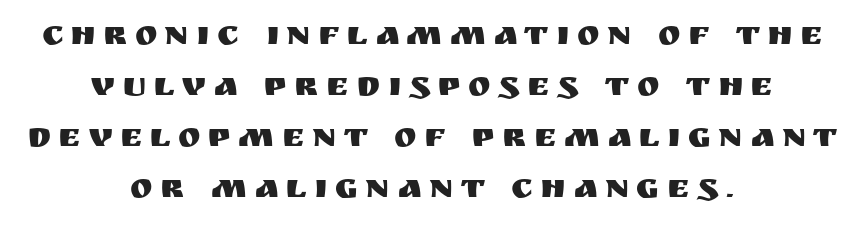
A typesetter would label this face a sans. These lines stack symmetrically, like a column narrowing and widening about its center. The designer left line spacing at the default. Looks like regular typesetting: each glyph gets only the width it needs.
